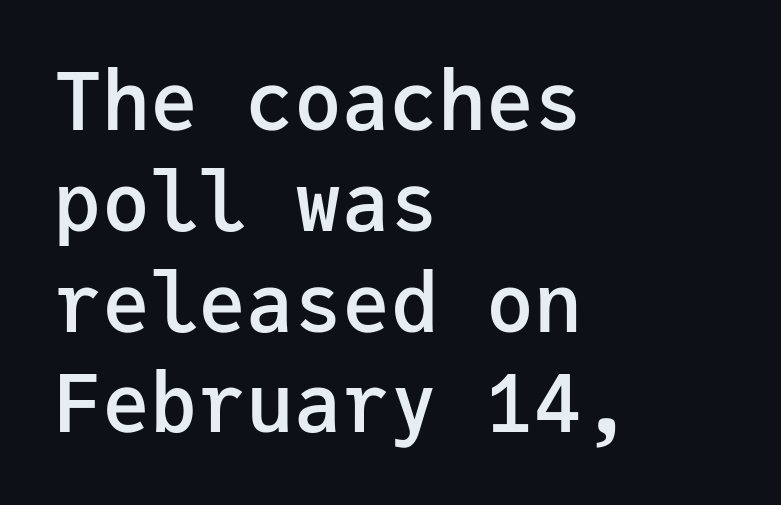
The image shows 80 px semibold sans-serif type, upright, monospaced; set left-aligned, normal line spacing (1.26x), normal letter spacing, not underlined; low stroke contrast and a medium x-height.
